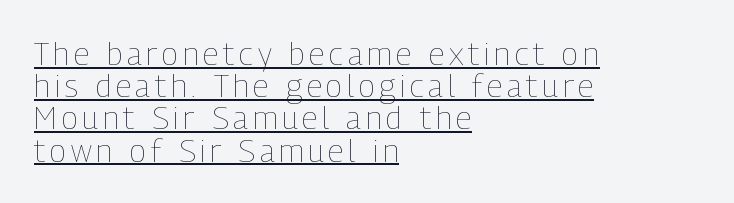
Q: Is the text bold? A: No.
Q: Is the text italic (slanted)? A: No, it is upright.
Q: Is the text underlined? A: Yes.
Q: How is the paragraph aligned? A: Left-aligned.
Q: Is the spacing between lines tight, normal or loose? A: Tight.
Q: Width (condensed, normal, or wide)? A: Condensed.
Q: Stroke contrast? A: Low.
Q: x-height? A: Medium.
Q: Monospaced? A: No.
